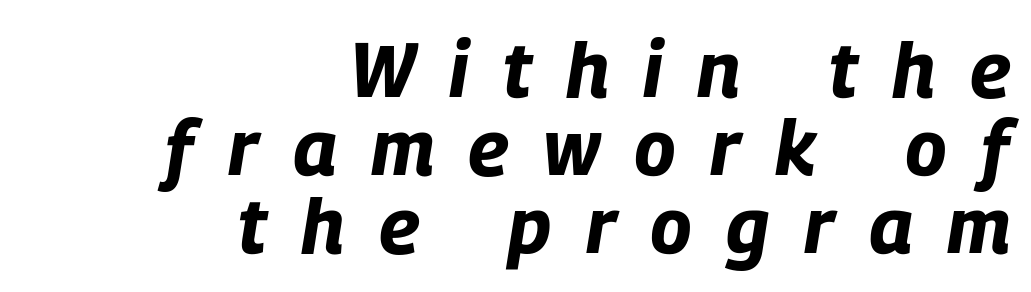
Q: Is the text bold? A: Yes.
Q: Is the text italic (slanted)? A: Yes, it leans right by about 9 degrees.
Q: Is the text underlined? A: No.
Q: How is the paragraph aligned? A: Right-aligned.
Q: Is the spacing between letters normal or unusually wide? A: Unusually wide.
Q: Is the spacing between lines tight, normal or loose? A: Tight.
Q: Width (condensed, normal, or wide)? A: Condensed.
Q: Stroke contrast? A: Low.
Q: x-height? A: Large.
Q: Monospaced? A: No.
